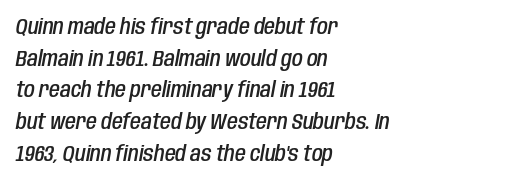
Characters follow at the spacing the type designer built in. The rendering uses a semibold face; strokes are thickened but not to full bold. Summary of vertical rhythm: regular, with standard interline spacing. The glyphs are unaccompanied by any horizontal stroke below them. The passage is arranged the way most books set body copy — flush left. A typesetter would mark this as italic.
